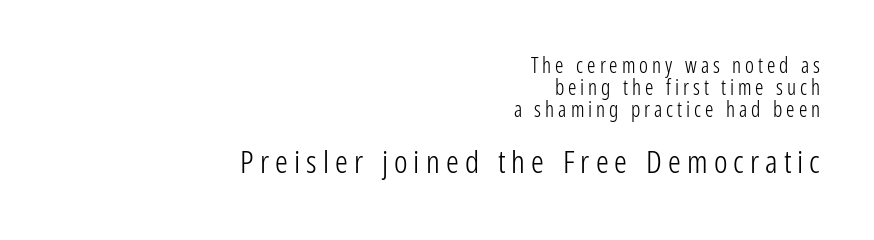
The image shows 32 px light, condensed sans-serif type, upright; set right-aligned, tight line spacing (1.04x), not underlined; the second (bottom) block is 1.52x larger; low stroke contrast and a medium x-height.
